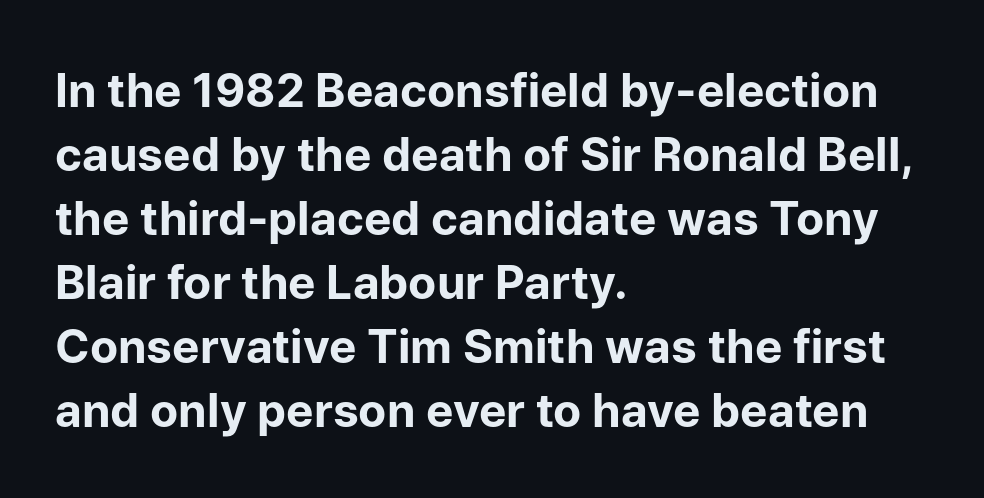
{"serif": "no", "italic": "no", "bold": "yes", "weight": "bold", "width": "normal", "stroke_contrast": "low", "x_height": "medium", "monospaced": "no", "underline": "no", "align": "left", "line_spacing": "normal", "line_spacing_ratio": 1.39, "letter_spacing": "normal", "letter_spacing_em": 0.0, "glyph_px": 46}
